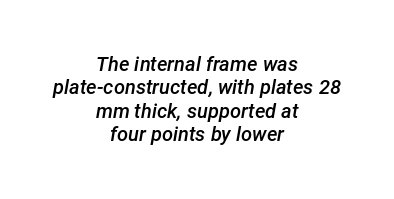
Which margin do the lines hug? Neither — every line sits in the middle. A somewhat darkened texture: the type is semibold rather than bold. Descender tails drop into unmarked territory. Letter spacing: default.
